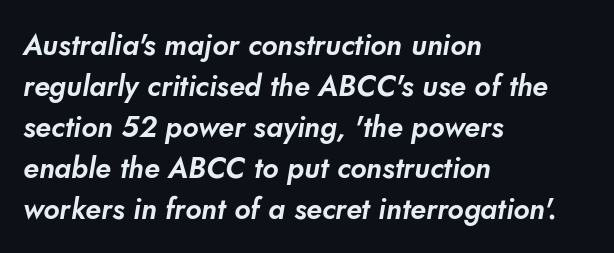
{"serif": "no", "width": "normal", "stroke_contrast": "low", "x_height": "small", "monospaced": "no", "underline": "no", "align": "left", "line_spacing": "normal", "line_spacing_ratio": 1.41, "letter_spacing": "normal", "letter_spacing_em": 0.0, "glyph_px": 29}
